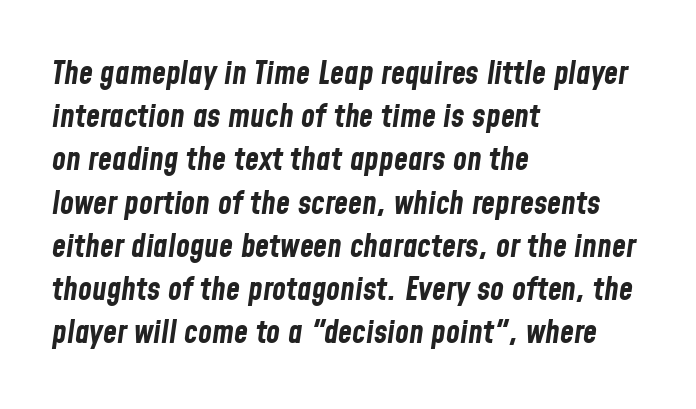
{"italic": "yes", "lean": "right", "slant_degrees": 8, "bold": "yes", "weight": "bold", "width": "condensed", "stroke_contrast": "low", "x_height": "medium", "monospaced": "no", "underline": "no", "align": "left", "line_spacing": "normal", "line_spacing_ratio": 1.35, "letter_spacing": "normal", "letter_spacing_em": 0.0, "glyph_px": 32}
